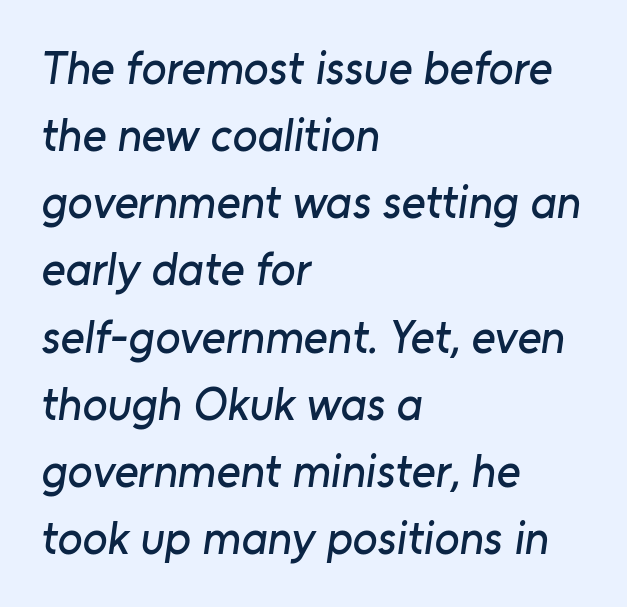
The image shows 46 px sans-serif type; set left-aligned, normal line spacing (1.46x), normal letter spacing, not underlined; low stroke contrast and a medium x-height.
